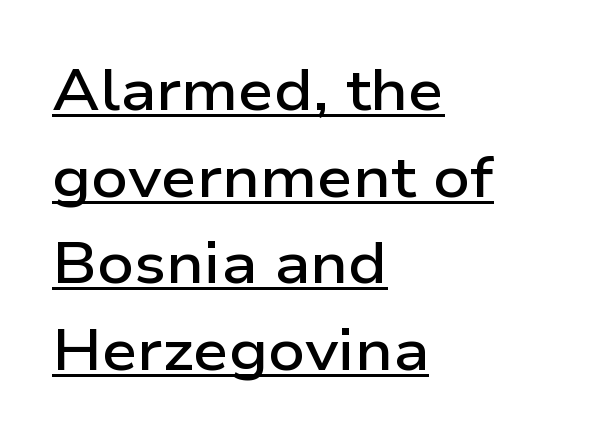
The image shows 57 px semibold, wide sans-serif type, upright; set left-aligned, normal line spacing (1.52x), normal letter spacing, underlined; low stroke contrast and a medium x-height.
